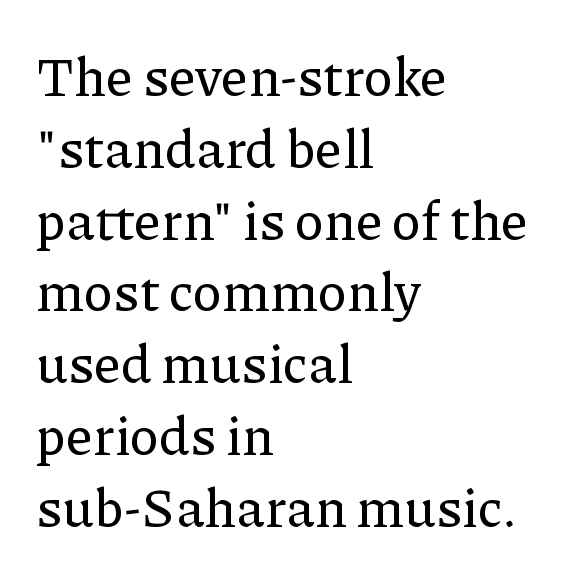
{"serif": "yes", "italic": "no", "width": "normal", "stroke_contrast": "low", "x_height": "medium", "monospaced": "no", "underline": "no", "align": "left", "line_spacing": "normal", "line_spacing_ratio": 1.33, "letter_spacing": "normal", "letter_spacing_em": 0.0, "glyph_px": 54}
